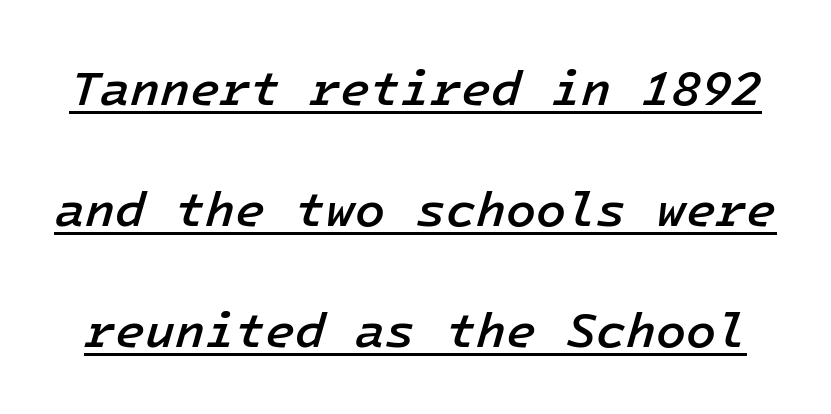
Underlining? Definitely there. Heft: intermediate — a semibold. The designer dialed line spacing up above the default. The rendering keeps characters at their native spacing. This sample uses an oblique cut, with every glyph tilted off the vertical.
